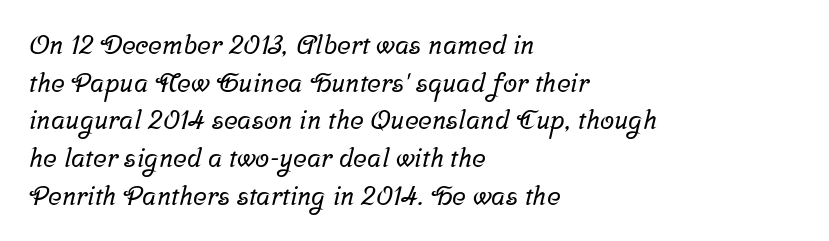
Q: Is the text underlined? A: No.
Q: How is the paragraph aligned? A: Left-aligned.
Q: Is the spacing between letters normal or unusually wide? A: Normal.
Q: Is the spacing between lines tight, normal or loose? A: Normal.
